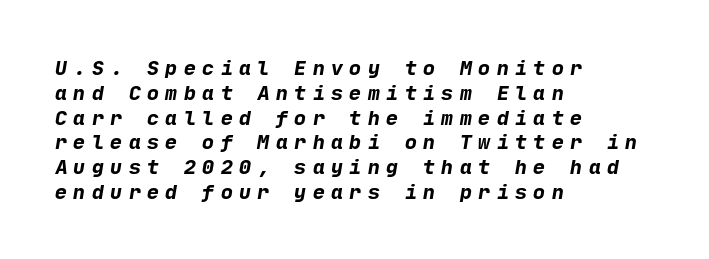
{"bold": "yes", "underline": "no", "align": "left", "line_spacing_ratio": 1.24, "letter_spacing": "wide", "letter_spacing_em": 0.32, "glyph_px": 20}
